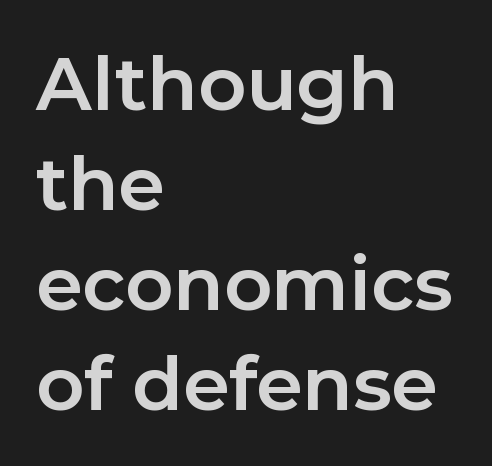
The image shows 74 px bold sans-serif type, upright; set left-aligned, normal line spacing (1.35x), normal letter spacing, not underlined; low stroke contrast and a medium x-height.
